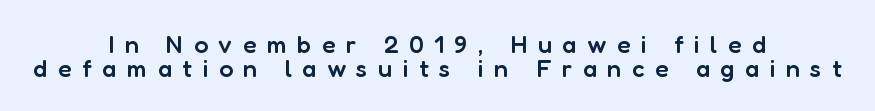
{"italic": "no", "bold": "semi", "underline": "no", "align": "center", "line_spacing": "tight", "line_spacing_ratio": 0.96, "letter_spacing": "wide", "letter_spacing_em": 0.42, "glyph_px": 25}
